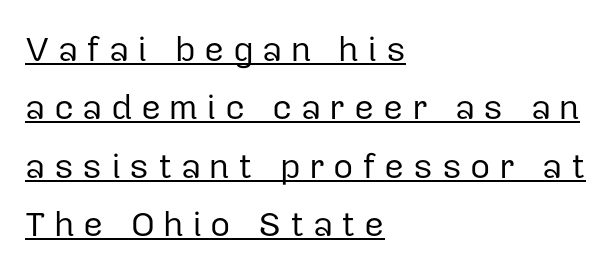
The image shows 35 px regular-weight sans-serif type, upright; set left-aligned, normal line spacing (1.67x), unusually wide letter spacing (+0.24 em), underlined; low stroke contrast and a medium x-height.
